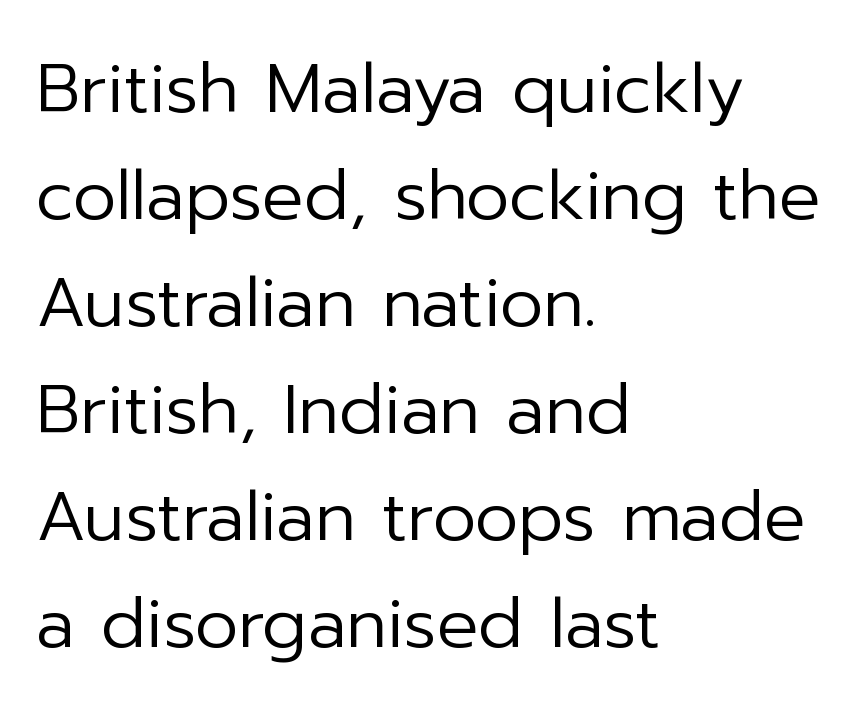
Q: Is the text bold? A: No.
Q: Is the text italic (slanted)? A: No, it is upright.
Q: Is the typeface a serif or a sans-serif typeface? A: Sans-serif.
Q: Is the text underlined? A: No.
Q: How is the paragraph aligned? A: Left-aligned.
Q: Is the spacing between letters normal or unusually wide? A: Normal.
Q: Is the spacing between lines tight, normal or loose? A: Normal.
Q: Width (condensed, normal, or wide)? A: Normal.
Q: Stroke contrast? A: Low.
Q: x-height? A: Medium.
Q: Monospaced? A: No.
